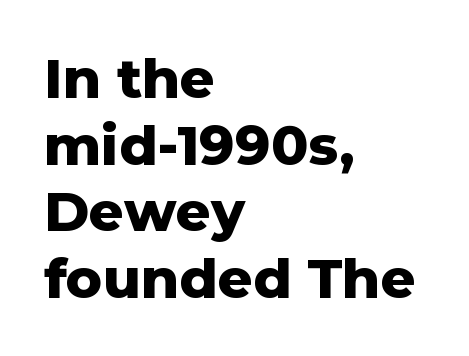
The image shows 55 px heavy sans-serif type, upright; set left-aligned, line spacing 1.21x, normal letter spacing, not underlined; low stroke contrast and a medium x-height.
